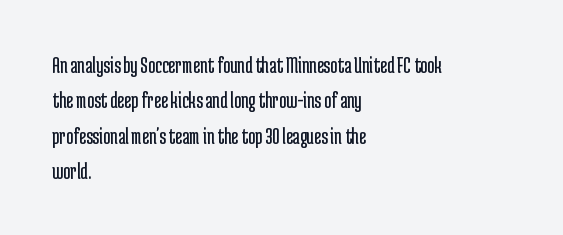
{"italic": "no", "bold": "no", "underline": "no", "align": "left", "line_spacing": "normal", "line_spacing_ratio": 1.47, "letter_spacing": "normal", "letter_spacing_em": 0.0, "glyph_px": 24}
